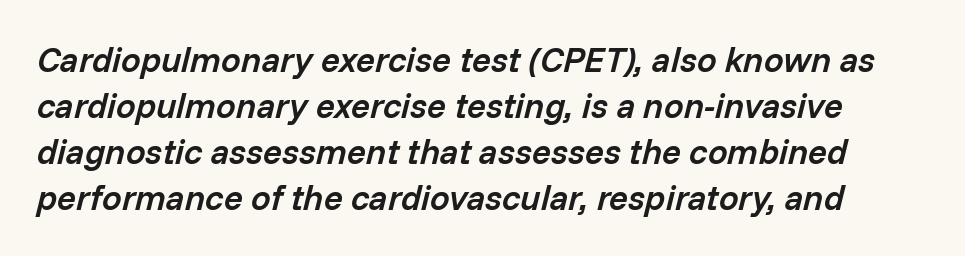
The image shows 35 px semibold type, italic (leaning right); set normal line spacing (1.31x), normal letter spacing, not underlined; low stroke contrast and a medium x-height.
